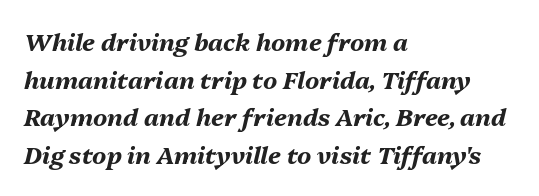
Spacing between characters is what you'd get straight out of the box. Typesetter's note: full bold, strokes at maximum text heaviness. Quick note: italic. Evenly set lines give the paragraph a standard silhouette. Unmarked baselines from the first word to the last. Every row of glyphs begins at an identical x-position on the left.
